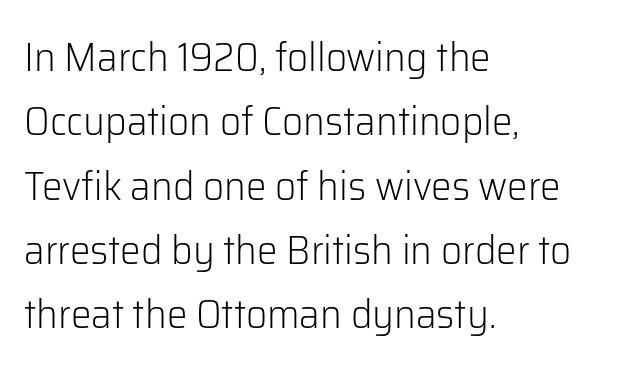
The image shows 41 px light sans-serif type, upright; set left-aligned, normal line spacing (1.57x), normal letter spacing, not underlined; low stroke contrast and a medium x-height.
